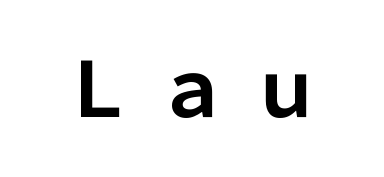
{"serif": "no", "italic": "no", "bold": "yes", "weight": "bold", "width": "normal", "stroke_contrast": "low", "x_height": "medium", "monospaced": "no", "underline": "no", "letter_spacing": "wide", "letter_spacing_em": 0.24, "glyph_px": 76}
